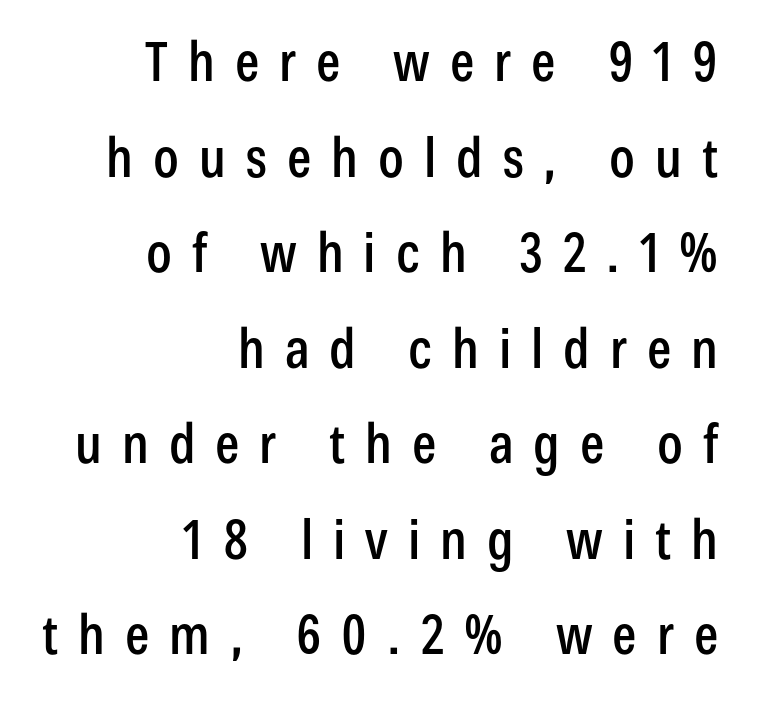
{"serif": "no", "italic": "no", "width": "condensed", "stroke_contrast": "low", "x_height": "medium", "monospaced": "no", "underline": "no", "align": "right", "line_spacing_ratio": 1.77, "letter_spacing": "wide", "letter_spacing_em": 0.37, "glyph_px": 54}
